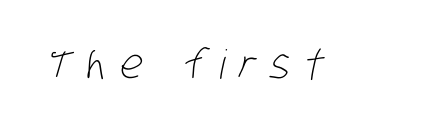
The passage shown is not bold in any degree. Descender tails drop into unmarked territory. The passage shown is typed in a proportional face where columns would drift. The gaps between neighbouring characters are conspicuously large. Check where the strokes stop: nothing finishes them off — pure sans.
